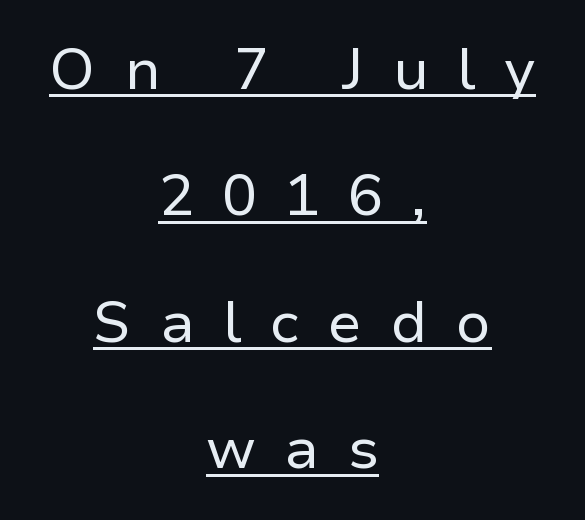
Q: Is the text bold? A: No.
Q: Is the text italic (slanted)? A: No, it is upright.
Q: Is the typeface a serif or a sans-serif typeface? A: Sans-serif.
Q: Is the text underlined? A: Yes.
Q: How is the paragraph aligned? A: Centered.
Q: Is the spacing between letters normal or unusually wide? A: Unusually wide.
Q: Is the spacing between lines tight, normal or loose? A: Loose.
Q: Width (condensed, normal, or wide)? A: Normal.
Q: Stroke contrast? A: Low.
Q: x-height? A: Medium.
Q: Monospaced? A: No.
